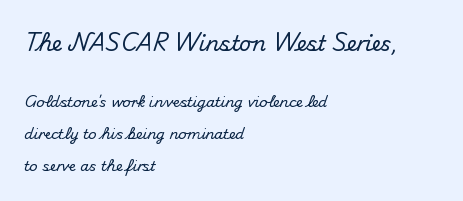
The image shows 21 px text type; set left-aligned, loose line spacing (2.28x), normal letter spacing, not underlined; the first (top) block is 1.5x larger.
